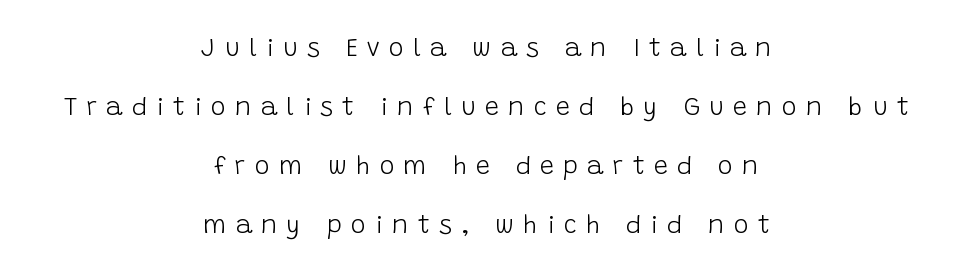
{"italic": "no", "bold": "no", "underline": "no", "align": "center", "line_spacing": "loose", "line_spacing_ratio": 2.36, "letter_spacing": "wide", "letter_spacing_em": 0.37, "glyph_px": 25}
